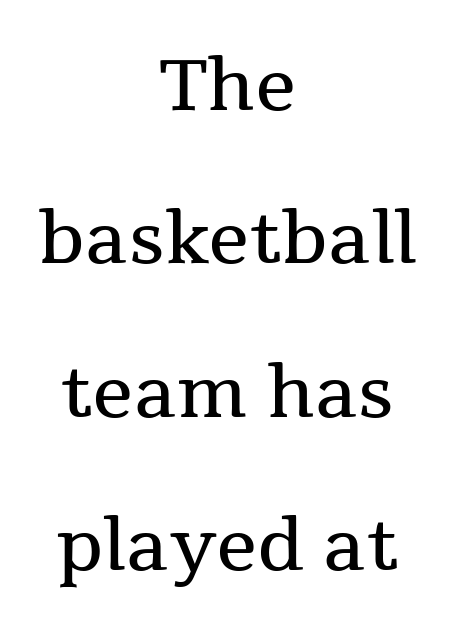
{"serif": "yes", "italic": "no", "bold": "no", "weight": "regular", "width": "normal", "stroke_contrast": "medium", "x_height": "medium", "monospaced": "no", "underline": "no", "align": "center", "line_spacing": "loose", "line_spacing_ratio": 2.13, "letter_spacing": "normal", "letter_spacing_em": 0.0, "glyph_px": 72}
